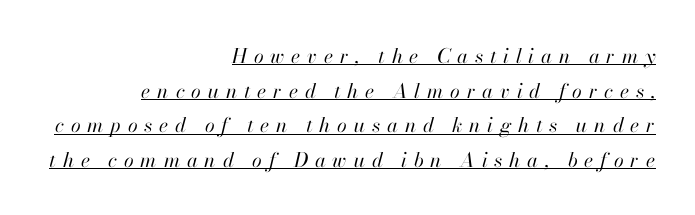
{"italic": "yes", "lean": "right", "slant_degrees": 13, "bold": "no", "underline": "yes", "align": "right", "line_spacing_ratio": 1.73, "letter_spacing": "wide", "letter_spacing_em": 0.34, "glyph_px": 20}
